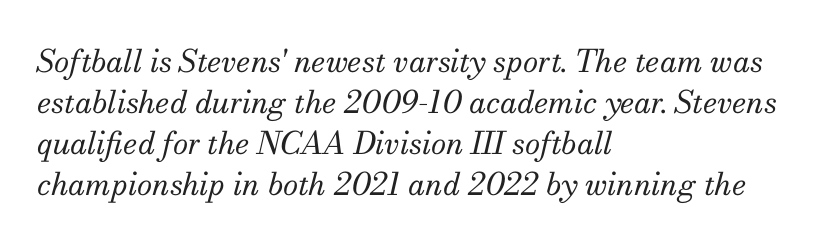
Tracking value appears to be zero — textbook default spacing. The strokes carry an ordinary text weight at most. Rule under the text: the space is simply empty. A student would call this left alignment; a typographer would say flush left, rag right. Typographically, this falls in the serif category. Evenly set lines give the paragraph a standard silhouette.
